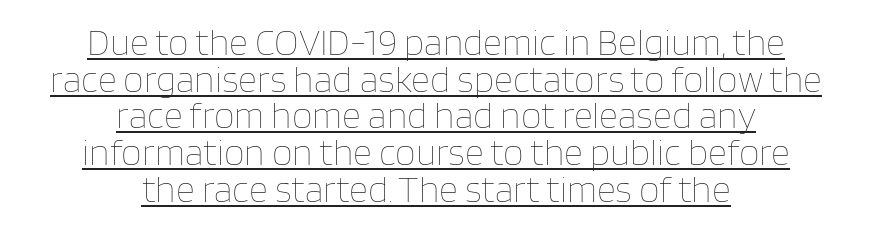
Q: Is the text bold? A: No.
Q: Is the text italic (slanted)? A: No, it is upright.
Q: Is the text underlined? A: Yes.
Q: How is the paragraph aligned? A: Centered.
Q: Is the spacing between letters normal or unusually wide? A: Normal.
Q: Is the spacing between lines tight, normal or loose? A: Tight.
Q: Width (condensed, normal, or wide)? A: Normal.
Q: Stroke contrast? A: Low.
Q: x-height? A: Large.
Q: Monospaced? A: No.
